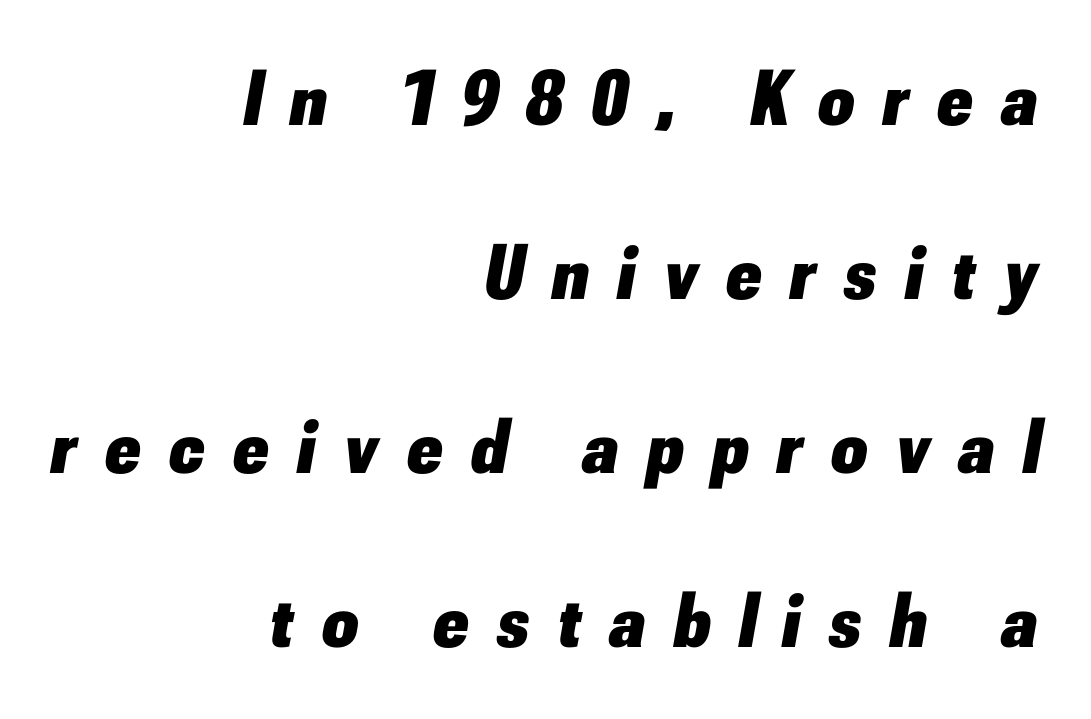
The image shows 78 px heavy type, italic (leaning right); set right-aligned, loose line spacing (2.23x), unusually wide letter spacing (+0.37 em), not underlined; low stroke contrast and a small x-height.
